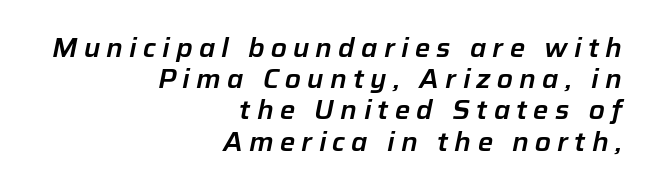
The image shows 26 px text type, italic (leaning right); set right-aligned, line spacing 1.2x, unusually wide letter spacing (+0.24 em), not underlined.
